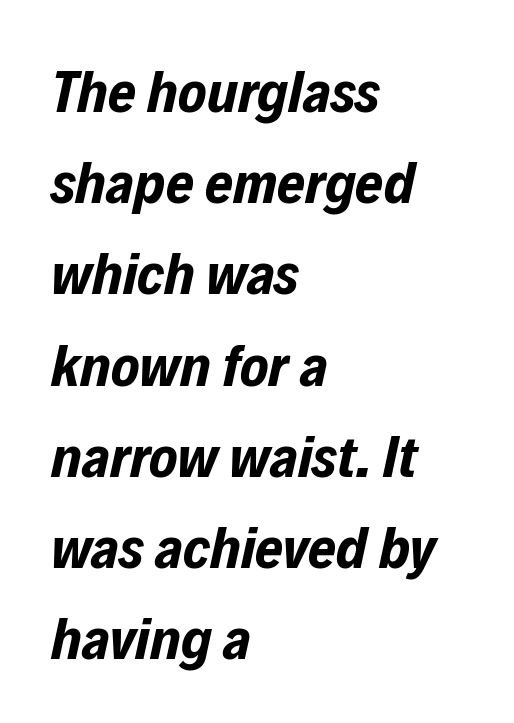
{"italic": "yes", "lean": "right", "slant_degrees": 12, "bold": "yes", "weight": "bold", "width": "condensed", "stroke_contrast": "low", "x_height": "medium", "monospaced": "no", "underline": "no", "align": "left", "line_spacing": "normal", "line_spacing_ratio": 1.52, "letter_spacing": "normal", "letter_spacing_em": 0.0, "glyph_px": 60}
